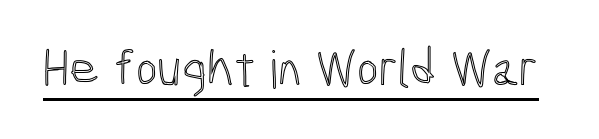
Somebody hit Ctrl+U on this one — the words are underlined. Notice how the stems are strictly vertical — no italics here. A typesetter would call this proportional, since set widths differ per character. Tracking value appears to be zero — textbook default spacing.
